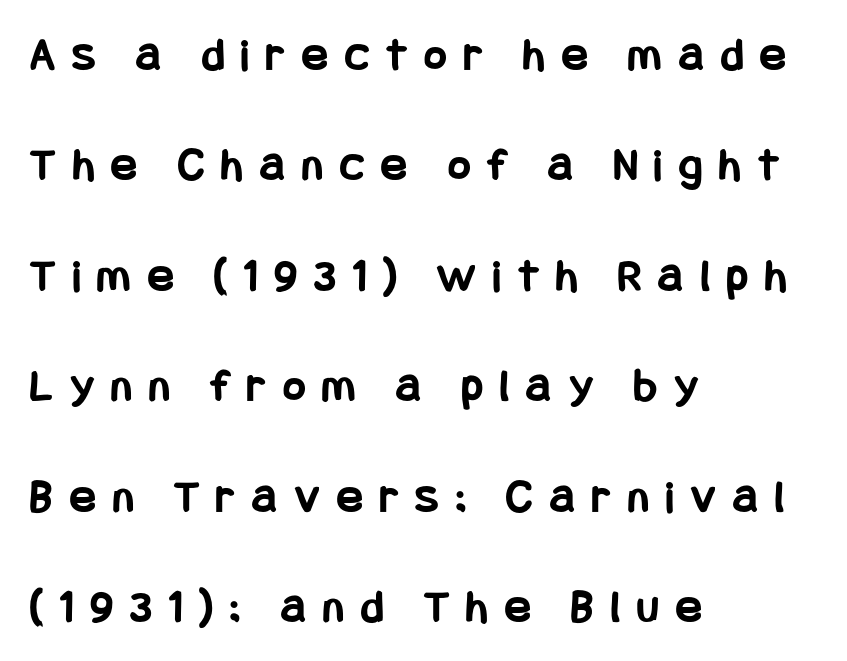
{"serif": "no", "italic": "no", "bold": "yes", "weight": "bold", "width": "condensed", "stroke_contrast": "low", "x_height": "large", "underline": "no", "align": "left", "line_spacing": "loose", "line_spacing_ratio": 2.3, "letter_spacing": "wide", "letter_spacing_em": 0.36, "glyph_px": 48}
